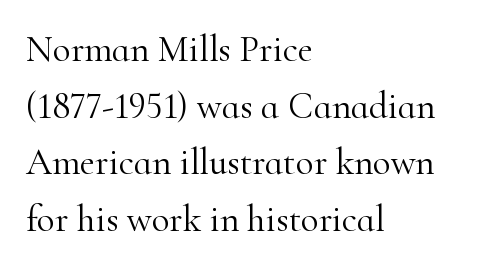
Look at the bottom of the vertical strokes: they flare into serifs here. Proportional: the letters do not fall into vertical columns. This rendering uses left alignment, leaving the right contour irregular. Posture: vertical.
